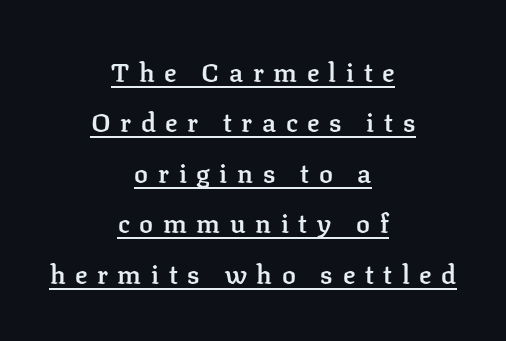
Q: Is the text bold? A: Semi-bold.
Q: Is the text italic (slanted)? A: No, it is upright.
Q: Is the text underlined? A: Yes.
Q: How is the paragraph aligned? A: Centered.
Q: Is the spacing between letters normal or unusually wide? A: Unusually wide.
Q: Is the spacing between lines tight, normal or loose? A: Loose.
